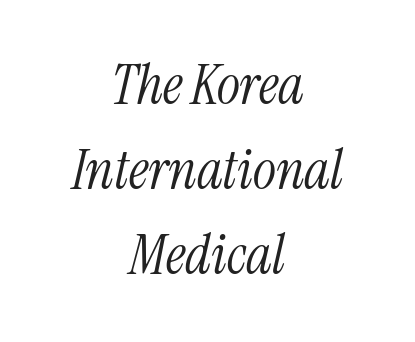
Q: Is the text bold? A: No.
Q: Is the text italic (slanted)? A: Yes, it leans right by about 13 degrees.
Q: Is the typeface a serif or a sans-serif typeface? A: Serif.
Q: Is the text underlined? A: No.
Q: How is the paragraph aligned? A: Centered.
Q: Is the spacing between letters normal or unusually wide? A: Normal.
Q: Is the spacing between lines tight, normal or loose? A: Normal.
Q: Width (condensed, normal, or wide)? A: Condensed.
Q: Stroke contrast? A: Medium.
Q: x-height? A: Medium.
Q: Monospaced? A: No.
